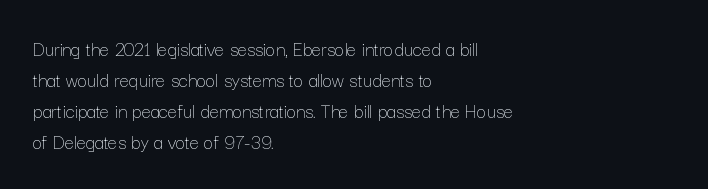
If you drew a line through each stem, it would be perfectly vertical. Leftover space on each line is placed entirely after the last word. The vertical gap from one line to the next is medium. The specimen omits any rule beneath the text block's lines.
